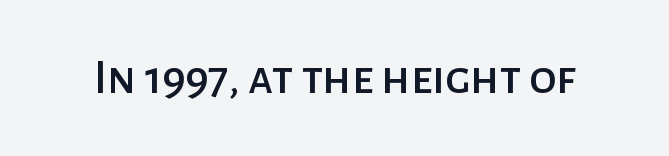
Glyph-to-glyph distance matches everyday printed text. A sans-serif font was chosen for this passage. Unmarked baselines from the first word to the last. The typography opts for an upright posture over an oblique one.
